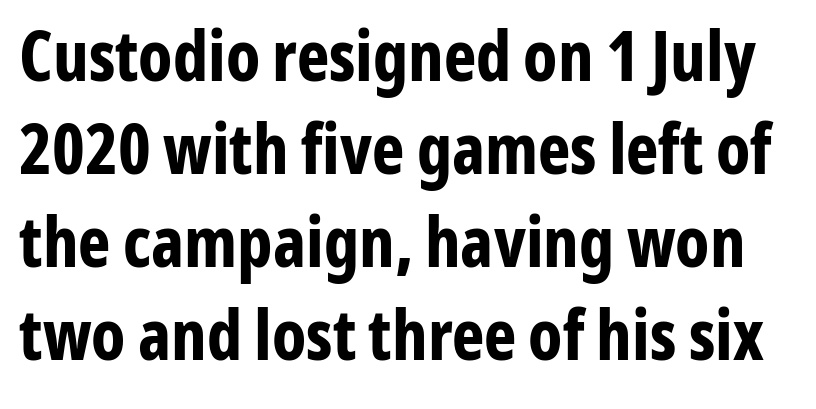
Q: Is the text bold? A: Yes.
Q: Is the text italic (slanted)? A: No, it is upright.
Q: Is the typeface a serif or a sans-serif typeface? A: Sans-serif.
Q: Is the text underlined? A: No.
Q: Is the spacing between letters normal or unusually wide? A: Normal.
Q: Is the spacing between lines tight, normal or loose? A: Normal.
Q: Width (condensed, normal, or wide)? A: Condensed.
Q: Stroke contrast? A: Low.
Q: x-height? A: Medium.
Q: Monospaced? A: No.
